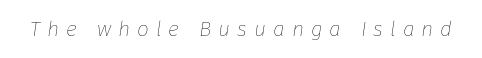
The image shows 21 px text type, italic (leaning right); set unusually wide letter spacing (+0.33 em), not underlined.
